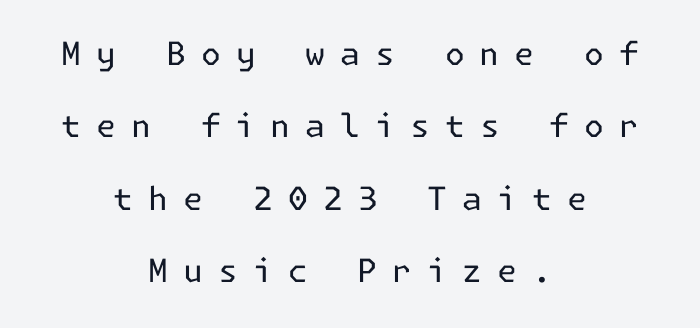
Q: Is the text bold? A: No.
Q: Is the text italic (slanted)? A: No, it is upright.
Q: Is the typeface a serif or a sans-serif typeface? A: Sans-serif.
Q: Is the text underlined? A: No.
Q: How is the paragraph aligned? A: Centered.
Q: Is the spacing between letters normal or unusually wide? A: Unusually wide.
Q: Is the spacing between lines tight, normal or loose? A: Loose.
Q: Width (condensed, normal, or wide)? A: Normal.
Q: Stroke contrast? A: Low.
Q: x-height? A: Medium.
